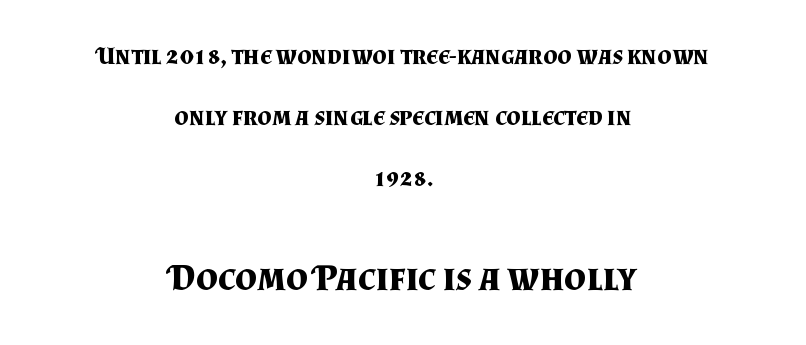
Q: Is the text bold? A: Yes.
Q: Is the text italic (slanted)? A: No, it is upright.
Q: Is the typeface a serif or a sans-serif typeface? A: Serif.
Q: Is the text underlined? A: No.
Q: How is the paragraph aligned? A: Centered.
Q: Is the spacing between letters normal or unusually wide? A: Normal.
Q: Is the spacing between lines tight, normal or loose? A: Loose.
Q: Which block of text is set in a larger size, the first (top) or the second (bottom)? A: The second (bottom) one.
Q: Width (condensed, normal, or wide)? A: Normal.
Q: Stroke contrast? A: Medium.
Q: x-height? A: Small.
Q: Monospaced? A: No.
